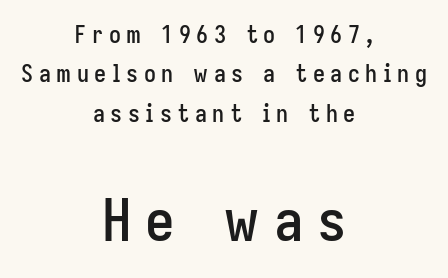
Q: Is the text italic (slanted)? A: No, it is upright.
Q: Is the typeface a serif or a sans-serif typeface? A: Sans-serif.
Q: Is the text underlined? A: No.
Q: How is the paragraph aligned? A: Centered.
Q: Is the spacing between letters normal or unusually wide? A: Unusually wide.
Q: Is the spacing between lines tight, normal or loose? A: Normal.
Q: Which block of text is set in a larger size, the first (top) or the second (bottom)? A: The second (bottom) one.
Q: Width (condensed, normal, or wide)? A: Condensed.
Q: Stroke contrast? A: Low.
Q: x-height? A: Medium.
Q: Monospaced? A: No.
